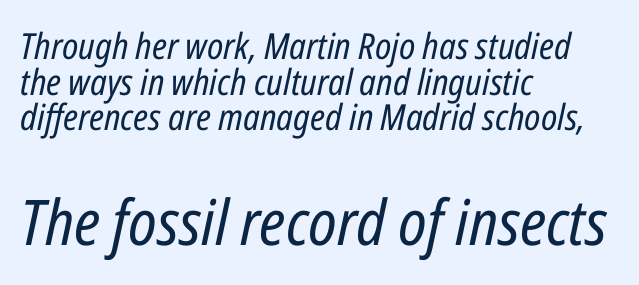
{"italic": "yes", "lean": "right", "slant_degrees": 12, "bold": "no", "weight": "regular", "width": "condensed", "stroke_contrast": "low", "x_height": "medium", "monospaced": "no", "underline": "no", "align": "left", "line_spacing": "tight", "line_spacing_ratio": 0.99, "letter_spacing": "normal", "letter_spacing_em": 0.0, "larger_block": "second", "size_ratio": 1.75, "glyph_px": 63}
